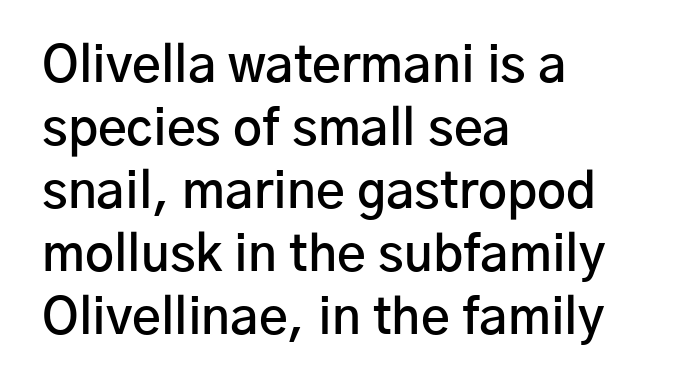
Q: Is the text bold? A: Semi-bold.
Q: Is the text italic (slanted)? A: No, it is upright.
Q: Is the typeface a serif or a sans-serif typeface? A: Sans-serif.
Q: Is the text underlined? A: No.
Q: How is the paragraph aligned? A: Left-aligned.
Q: Is the spacing between letters normal or unusually wide? A: Normal.
Q: Is the spacing between lines tight, normal or loose? A: Normal.
Q: Width (condensed, normal, or wide)? A: Normal.
Q: Stroke contrast? A: Low.
Q: x-height? A: Medium.
Q: Monospaced? A: No.
